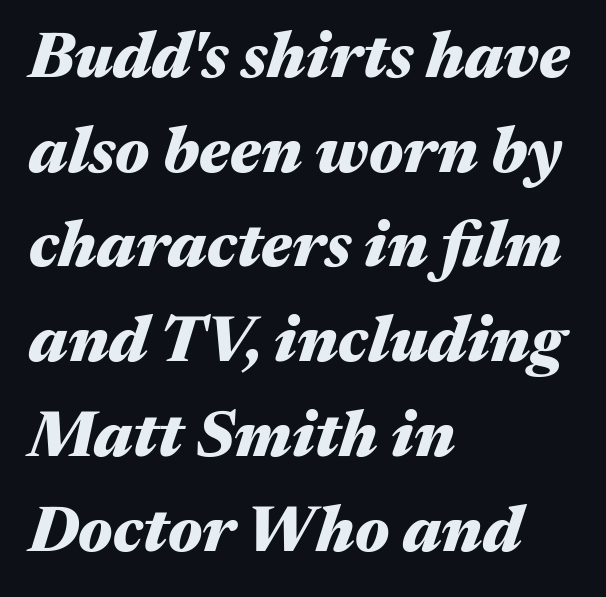
{"italic": "yes", "lean": "right", "slant_degrees": 17, "bold": "yes", "weight": "heavy", "width": "wide", "stroke_contrast": "medium", "x_height": "medium", "monospaced": "no", "underline": "no", "align": "left", "line_spacing": "normal", "line_spacing_ratio": 1.48, "letter_spacing": "normal", "letter_spacing_em": 0.0, "glyph_px": 64}
